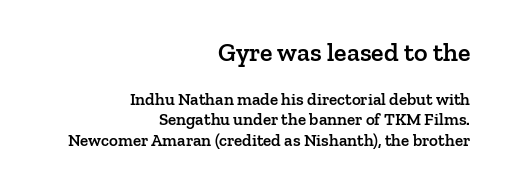
Q: Is the text bold? A: Semi-bold.
Q: Is the text italic (slanted)? A: No, it is upright.
Q: Is the text underlined? A: No.
Q: How is the paragraph aligned? A: Right-aligned.
Q: Is the spacing between letters normal or unusually wide? A: Normal.
Q: Which block of text is set in a larger size, the first (top) or the second (bottom)? A: The first (top) one.
